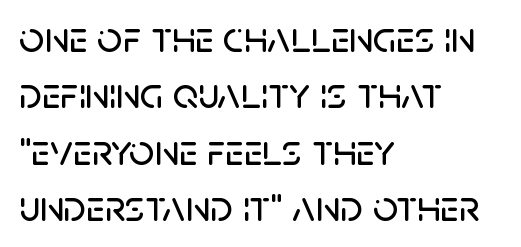
The image shows 44 px sans-serif type, upright; set left-aligned, normal line spacing (1.28x), normal letter spacing, not underlined; low stroke contrast and a large x-height.
